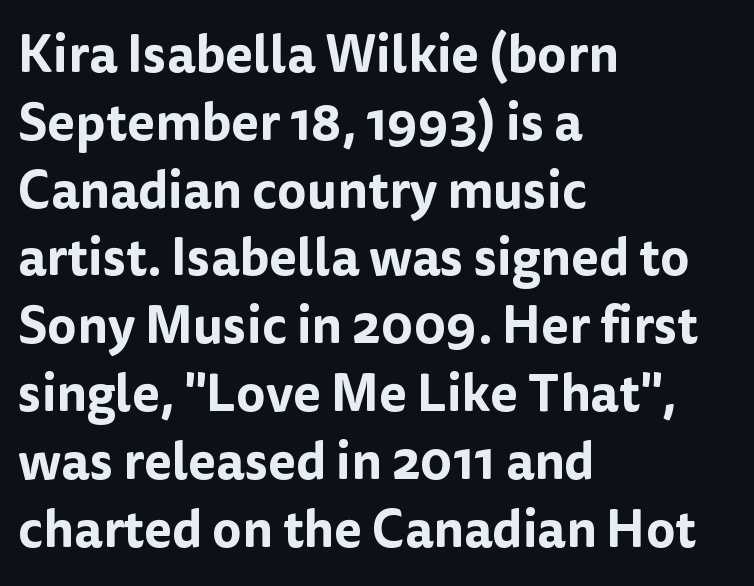
The image shows 51 px sans-serif type, upright; set left-aligned, normal line spacing (1.33x), normal letter spacing, not underlined; low stroke contrast and a medium x-height.
